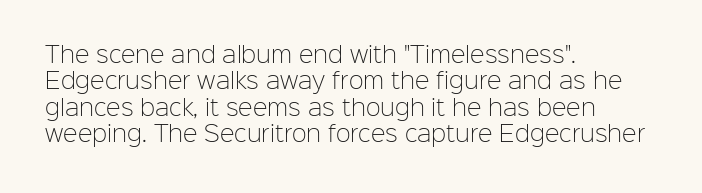
The image shows 22 px text type, upright; set left-aligned, line spacing 1.2x, normal letter spacing, not underlined.
